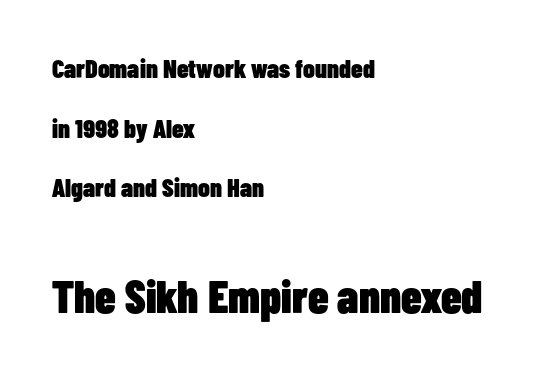
Q: Is the text bold? A: Yes.
Q: Is the text italic (slanted)? A: No, it is upright.
Q: Is the typeface a serif or a sans-serif typeface? A: Sans-serif.
Q: Is the text underlined? A: No.
Q: How is the paragraph aligned? A: Left-aligned.
Q: Is the spacing between letters normal or unusually wide? A: Normal.
Q: Is the spacing between lines tight, normal or loose? A: Loose.
Q: Which block of text is set in a larger size, the first (top) or the second (bottom)? A: The second (bottom) one.
Q: Width (condensed, normal, or wide)? A: Condensed.
Q: Stroke contrast? A: Low.
Q: x-height? A: Medium.
Q: Monospaced? A: No.
